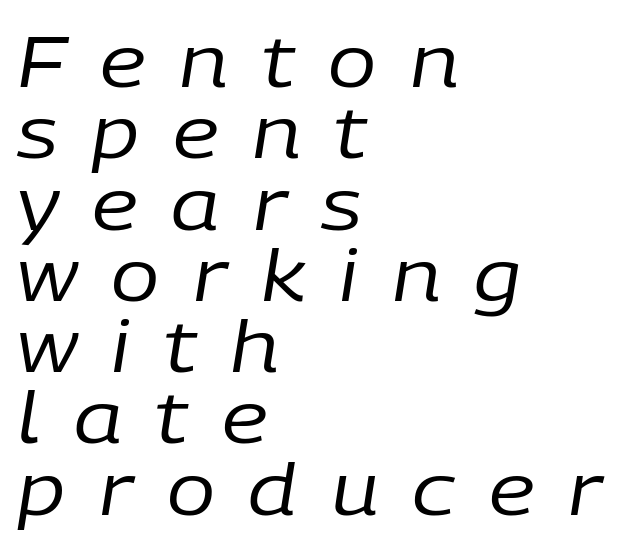
{"italic": "yes", "lean": "right", "slant_degrees": 9, "bold": "no", "weight": "regular", "width": "normal", "stroke_contrast": "low", "x_height": "medium", "monospaced": "no", "underline": "no", "align": "left", "line_spacing": "tight", "line_spacing_ratio": 0.99, "letter_spacing": "wide", "letter_spacing_em": 0.47, "glyph_px": 72}
